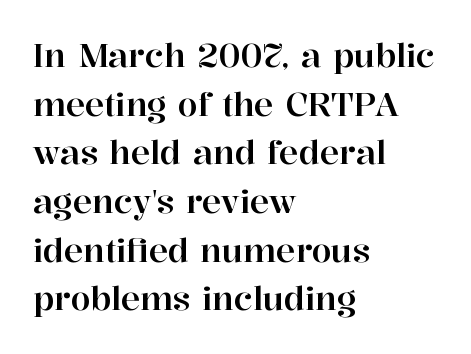
{"serif": "yes", "italic": "no", "width": "normal", "stroke_contrast": "high", "x_height": "medium", "monospaced": "no", "underline": "no", "align": "left", "line_spacing": "normal", "line_spacing_ratio": 1.52, "letter_spacing": "normal", "letter_spacing_em": 0.0, "glyph_px": 32}
